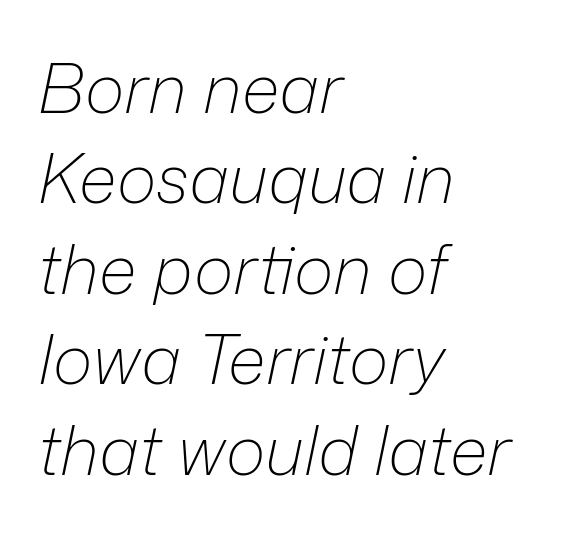
The font is comparable to plain body text, perhaps lighter. Each row of text sits above clean, open space. The setting favours the left margin, as ordinary paragraphs usually do. The whole block is typeset with a tilt. What's the leading like? Ordinary, nothing unusual. This sample uses plain, unmodified letter spacing.
